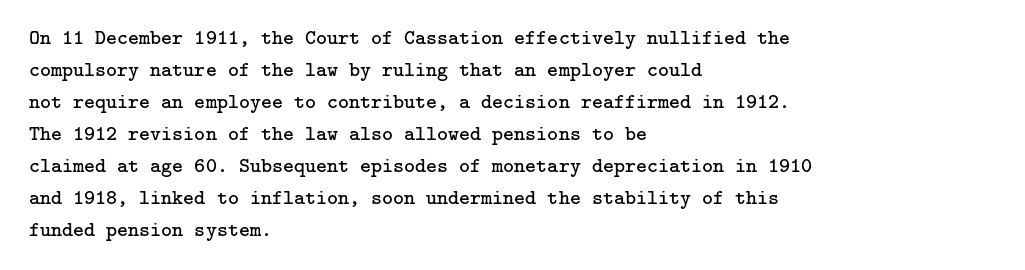
Vertical strokes here are truly vertical. The paragraph has a hard left edge and a soft right edge. The rendering uses a moderate line-height, typical for paragraphs. The cut favours lightness, reaching ordinary text weight at its darkest.
